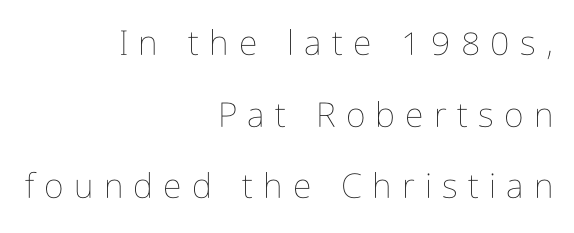
The image shows 34 px thin, condensed type, upright; set right-aligned, loose line spacing (2.11x), unusually wide letter spacing (+0.3 em), not underlined; low stroke contrast and a medium x-height.
